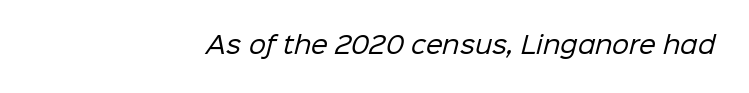
The image shows 24 px text type; set right-aligned, normal letter spacing, not underlined.
